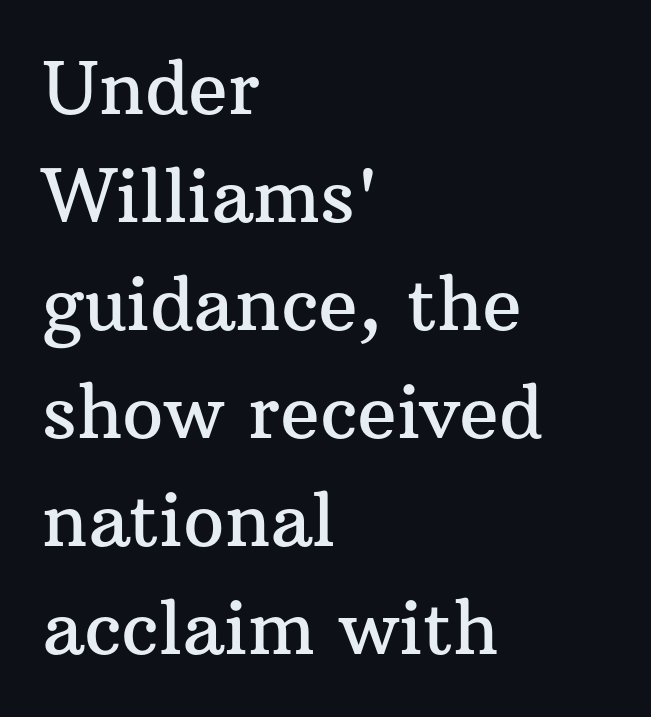
The image shows 73 px serif type, upright; set left-aligned, normal line spacing (1.48x), normal letter spacing, not underlined; medium stroke contrast and a medium x-height.
